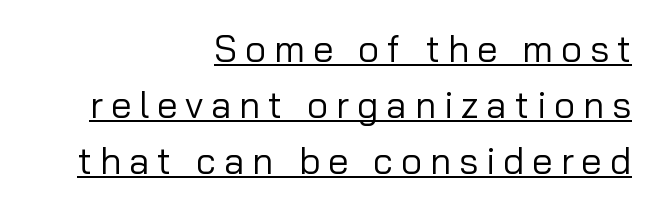
{"serif": "no", "italic": "no", "bold": "no", "weight": "regular", "width": "normal", "stroke_contrast": "low", "x_height": "medium", "monospaced": "no", "underline": "yes", "align": "right", "line_spacing": "normal", "line_spacing_ratio": 1.51, "letter_spacing": "wide", "letter_spacing_em": 0.21, "glyph_px": 37}
